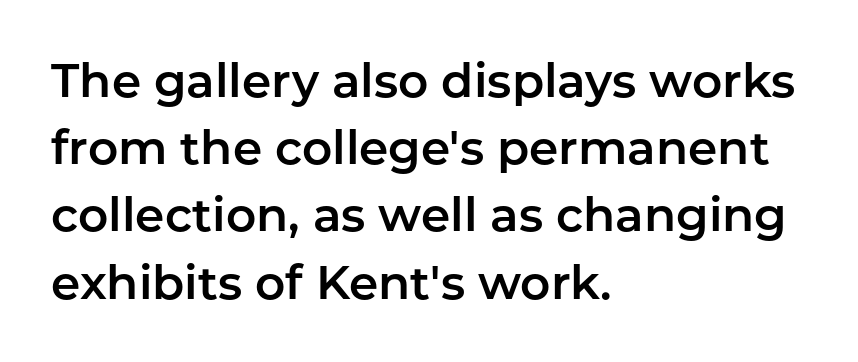
Q: Is the text italic (slanted)? A: No, it is upright.
Q: Is the typeface a serif or a sans-serif typeface? A: Sans-serif.
Q: Is the text underlined? A: No.
Q: How is the paragraph aligned? A: Left-aligned.
Q: Is the spacing between letters normal or unusually wide? A: Normal.
Q: Is the spacing between lines tight, normal or loose? A: Normal.
Q: Width (condensed, normal, or wide)? A: Normal.
Q: Stroke contrast? A: Low.
Q: x-height? A: Medium.
Q: Monospaced? A: No.
